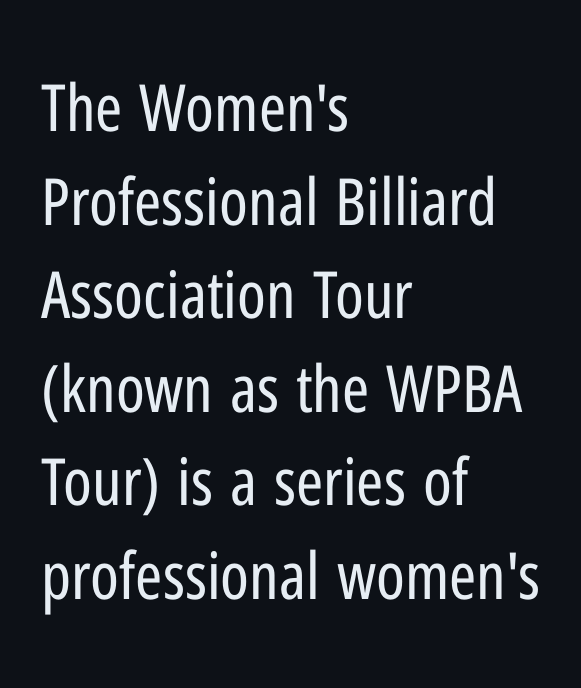
{"serif": "no", "italic": "no", "bold": "no", "weight": "regular", "width": "condensed", "stroke_contrast": "low", "x_height": "medium", "monospaced": "no", "underline": "no", "align": "left", "line_spacing": "normal", "line_spacing_ratio": 1.44, "letter_spacing": "normal", "letter_spacing_em": 0.0, "glyph_px": 65}
